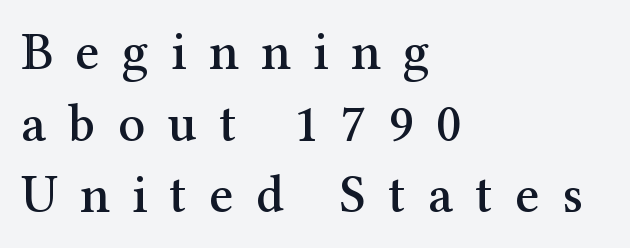
The image shows 53 px serif type, upright; set left-aligned, normal line spacing (1.35x), unusually wide letter spacing (+0.42 em), not underlined; medium stroke contrast and a medium x-height.
